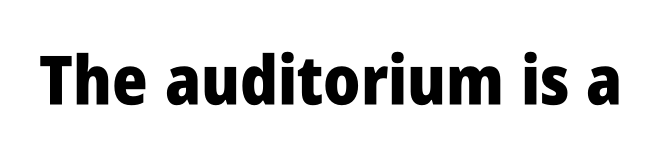
{"serif": "no", "italic": "no", "bold": "yes", "weight": "heavy", "width": "condensed", "stroke_contrast": "low", "x_height": "large", "monospaced": "no", "underline": "no", "letter_spacing": "normal", "letter_spacing_em": 0.0, "glyph_px": 68}
